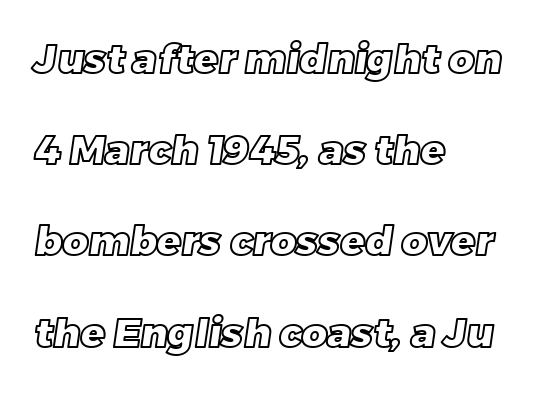
Every row of glyphs begins at an identical x-position on the left. Character widths vary here, with narrow letters taking less room than wide ones. In terms of leading, this rendering errs on the spacious side. A typesetter would call this zero additional tracking. The zone under the glyphs is completely vacant.
